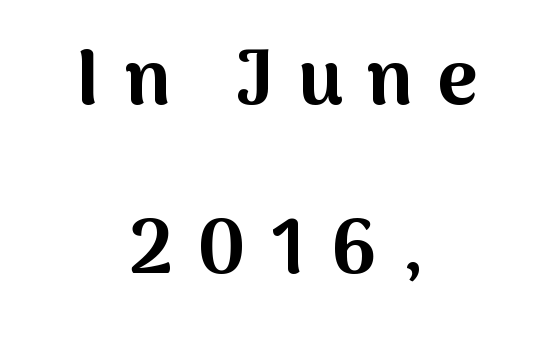
Each row of text sits above clean, open space. This is sans-serif lettering, the kind often seen on screens and signage. The rendering uses a bold face; every stroke is thick and dark. One-word summary of the alignment: center.
